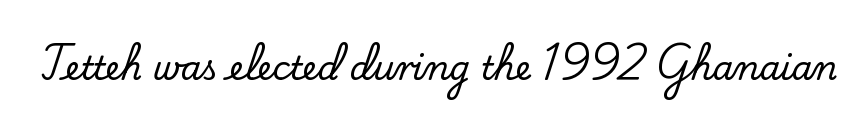
Q: Is the text italic (slanted)? A: Yes.
Q: Is the typeface a serif or a sans-serif typeface? A: Serif.
Q: Is the text underlined? A: No.
Q: Is the spacing between letters normal or unusually wide? A: Normal.
Q: Width (condensed, normal, or wide)? A: Normal.
Q: Stroke contrast? A: Low.
Q: x-height? A: Small.
Q: Monospaced? A: No.
